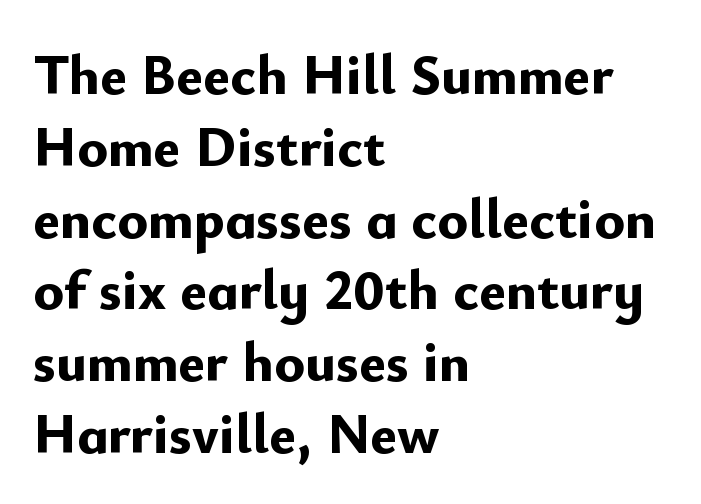
The designer left line spacing at the default. A clean baseline with only descenders dipping below it. A typesetter would mark this as roman, not italic. Is the block centered? No — it sits flush against the left margin.
